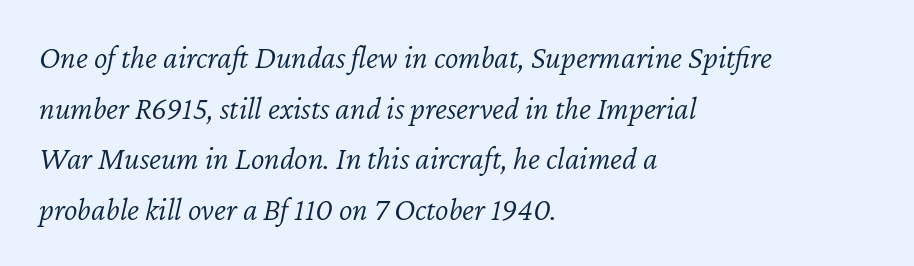
Q: Is the text bold? A: No.
Q: Is the text italic (slanted)? A: Yes, it leans right by about 12 degrees.
Q: Is the text underlined? A: No.
Q: How is the paragraph aligned? A: Left-aligned.
Q: Is the spacing between letters normal or unusually wide? A: Normal.
Q: Is the spacing between lines tight, normal or loose? A: Normal.
Q: Width (condensed, normal, or wide)? A: Normal.
Q: Stroke contrast? A: Low.
Q: x-height? A: Medium.
Q: Monospaced? A: No.
